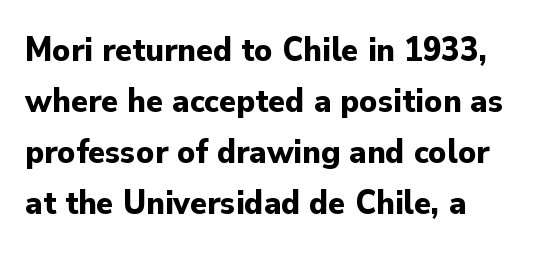
The image shows 35 px bold sans-serif type, upright; set left-aligned, normal line spacing (1.46x), normal letter spacing, not underlined; low stroke contrast and a small x-height.
